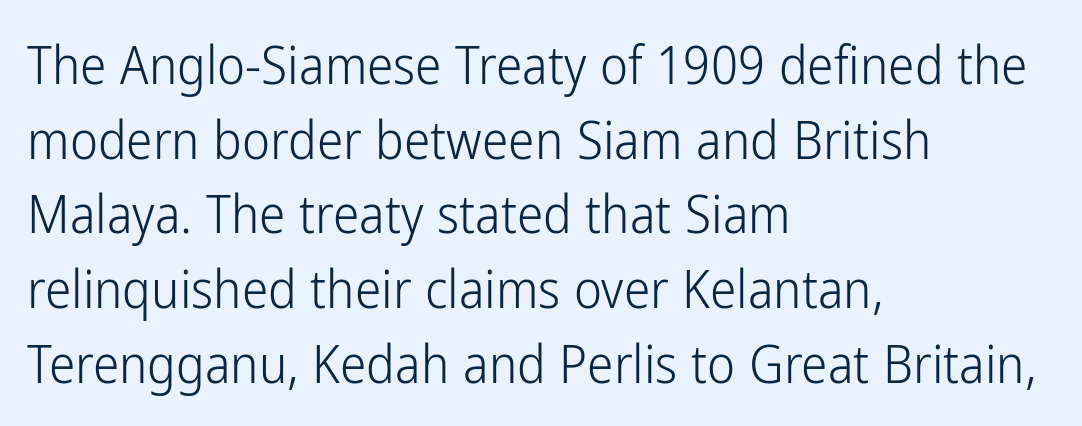
{"serif": "no", "italic": "no", "bold": "no", "weight": "light", "width": "condensed", "stroke_contrast": "low", "x_height": "medium", "monospaced": "no", "underline": "no", "align": "left", "line_spacing": "normal", "line_spacing_ratio": 1.41, "letter_spacing": "normal", "letter_spacing_em": 0.0, "glyph_px": 53}
